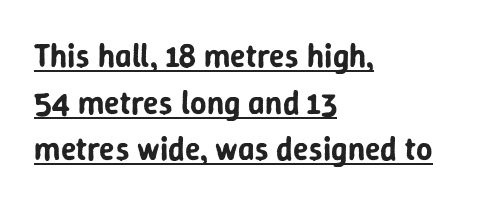
{"serif": "no", "italic": "no", "width": "normal", "stroke_contrast": "low", "x_height": "medium", "monospaced": "no", "underline": "yes", "align": "left", "line_spacing": "normal", "line_spacing_ratio": 1.46, "letter_spacing": "normal", "letter_spacing_em": 0.0, "glyph_px": 32}
